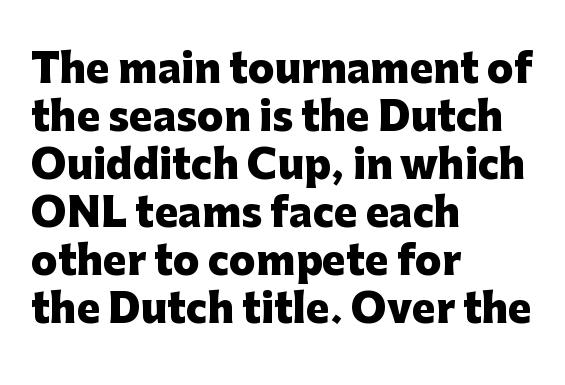
The designer went with a sans here, leaving each stem footless. Posture: vertical. A typesetter would call this proportional, since set widths differ per character. Anything drawn beneath the words? Only blank space.
